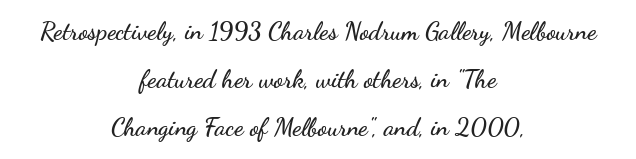
The image shows 25 px text type; set centered, loose line spacing (1.93x), normal letter spacing, not underlined.
